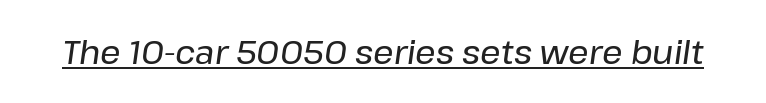
Q: Is the text italic (slanted)? A: Yes, it leans right by about 8 degrees.
Q: Is the text underlined? A: Yes.
Q: Is the spacing between letters normal or unusually wide? A: Normal.
Q: Width (condensed, normal, or wide)? A: Normal.
Q: Stroke contrast? A: Low.
Q: x-height? A: Medium.
Q: Monospaced? A: No.
